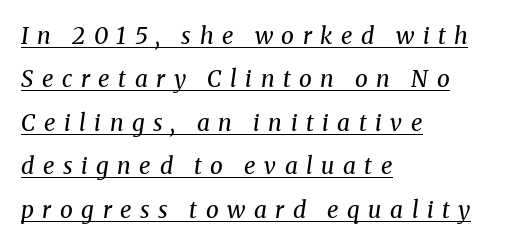
Q: Is the text bold? A: No.
Q: Is the text italic (slanted)? A: Yes, it leans right by about 8 degrees.
Q: Is the text underlined? A: Yes.
Q: How is the paragraph aligned? A: Left-aligned.
Q: Is the spacing between letters normal or unusually wide? A: Unusually wide.
